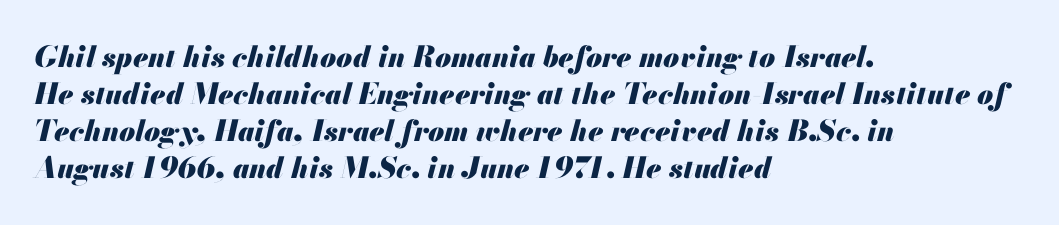
Interline gaps are of average width in this sample. A clean baseline with only descenders dipping below it. Observe the ordinary spacing: letters are neighbours, not strangers. These lines are rendered in a variable-pitch font. This is oblique type, the kind used for emphasis or titles. Is the type bold? Yes — the strokes are clearly thick and heavy.
